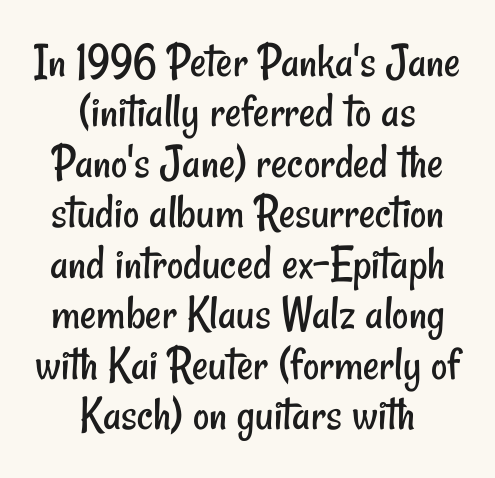
Q: Is the text bold? A: No.
Q: Is the typeface a serif or a sans-serif typeface? A: Sans-serif.
Q: Is the text underlined? A: No.
Q: How is the paragraph aligned? A: Centered.
Q: Is the spacing between letters normal or unusually wide? A: Normal.
Q: Is the spacing between lines tight, normal or loose? A: Tight.
Q: Width (condensed, normal, or wide)? A: Condensed.
Q: Stroke contrast? A: Low.
Q: x-height? A: Small.
Q: Monospaced? A: No.
